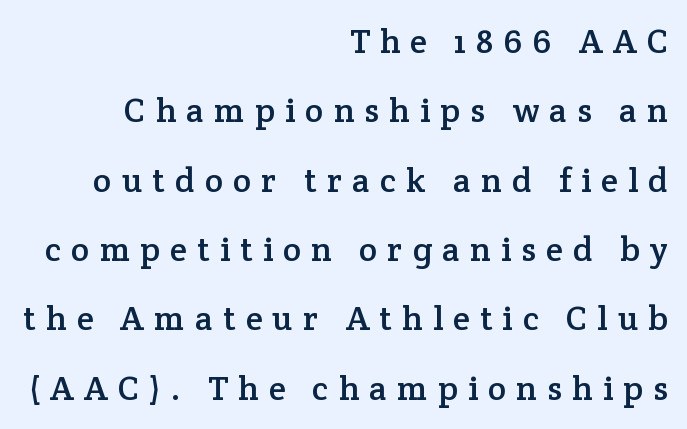
{"serif": "yes", "italic": "no", "width": "normal", "stroke_contrast": "low", "x_height": "medium", "monospaced": "no", "underline": "no", "align": "right", "line_spacing": "loose", "line_spacing_ratio": 2.04, "letter_spacing": "wide", "letter_spacing_em": 0.3, "glyph_px": 34}
